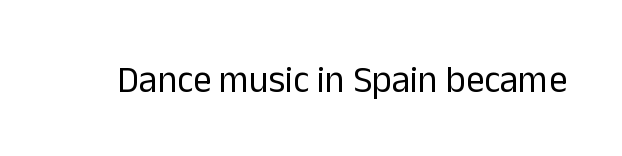
Weight: not bold — regular or lighter. Here the designer chose a conventional face with non-uniform glyph widths. The passage shown is typeset with a sans-serif family. The glyphs are unaccompanied by any horizontal stroke below them. The typography opts for an upright posture over an oblique one. Honestly, the letter spacing is just normal — you wouldn't notice it.
